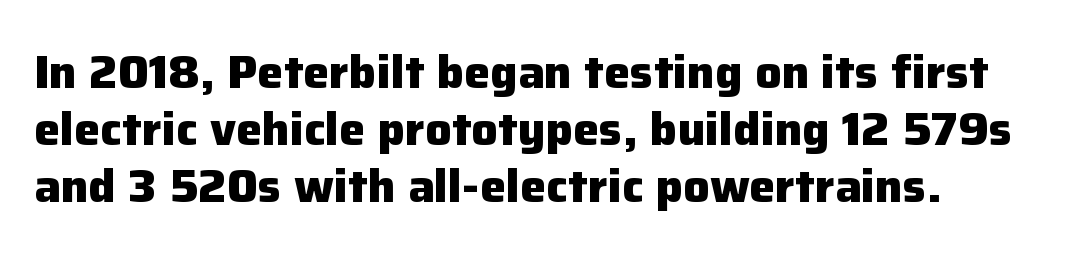
Q: Is the text bold? A: Yes.
Q: Is the text italic (slanted)? A: No, it is upright.
Q: Is the typeface a serif or a sans-serif typeface? A: Sans-serif.
Q: Is the text underlined? A: No.
Q: Is the spacing between letters normal or unusually wide? A: Normal.
Q: Width (condensed, normal, or wide)? A: Normal.
Q: Stroke contrast? A: Low.
Q: x-height? A: Medium.
Q: Monospaced? A: No.
